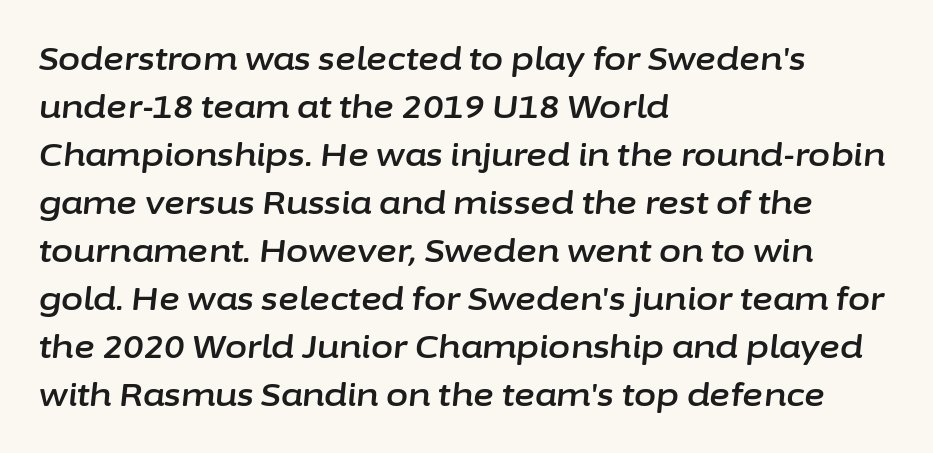
The image shows 32 px text type, italic (leaning right); set left-aligned, normal line spacing (1.5x), normal letter spacing, not underlined; low stroke contrast and a medium x-height.
